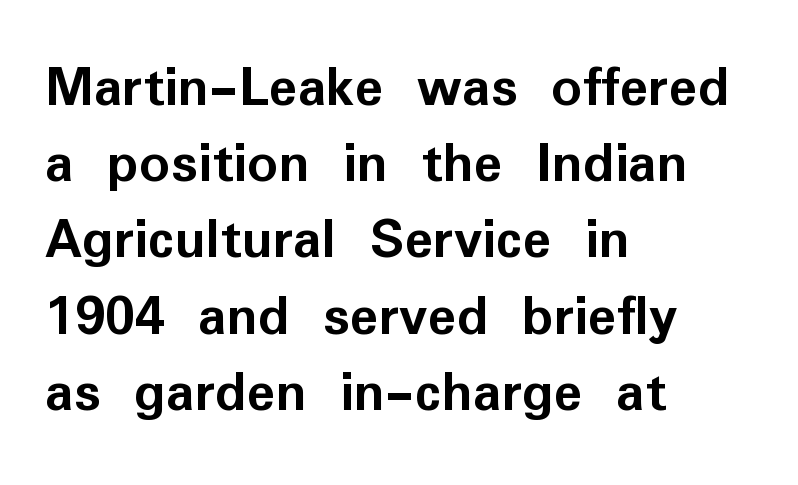
The axis of the letterforms is exactly vertical. Every row of glyphs begins at an identical x-position on the left. This sample has the flowing, uneven cadence of proportional lettering. The tracking reads as untouched default to a designer's eye. Evenly set lines give the paragraph a standard silhouette.
